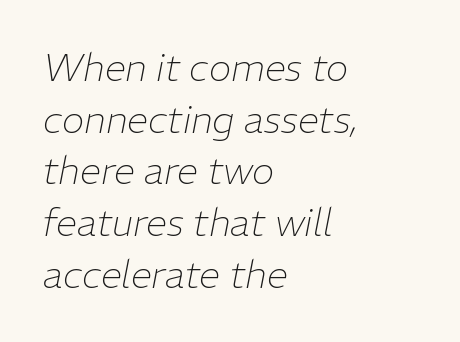
Q: Is the text bold? A: No.
Q: Is the text italic (slanted)? A: Yes, it leans right by about 11 degrees.
Q: Is the text underlined? A: No.
Q: How is the paragraph aligned? A: Left-aligned.
Q: Is the spacing between letters normal or unusually wide? A: Normal.
Q: Is the spacing between lines tight, normal or loose? A: Normal.
Q: Width (condensed, normal, or wide)? A: Normal.
Q: Stroke contrast? A: Low.
Q: x-height? A: Medium.
Q: Monospaced? A: No.
